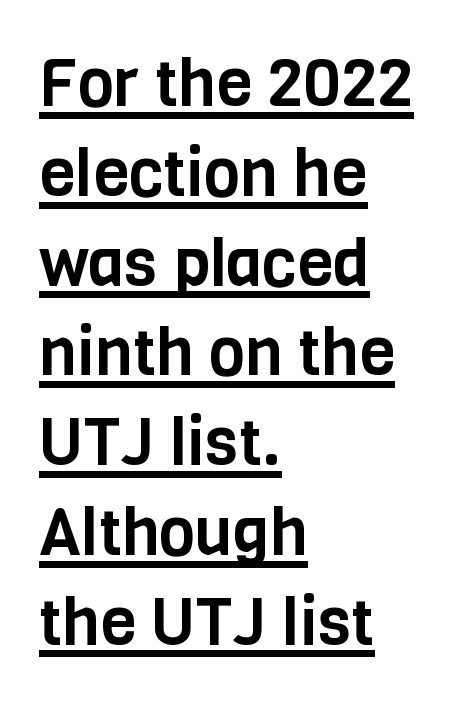
{"serif": "no", "italic": "no", "width": "condensed", "stroke_contrast": "low", "x_height": "large", "monospaced": "no", "underline": "yes", "align": "left", "line_spacing": "normal", "line_spacing_ratio": 1.36, "letter_spacing": "normal", "letter_spacing_em": 0.0, "glyph_px": 66}
